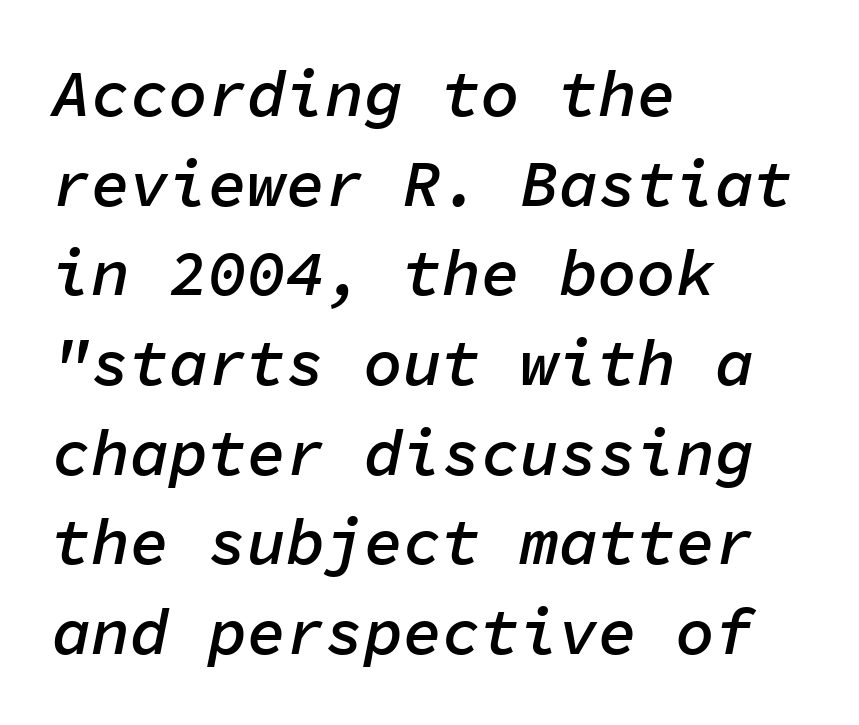
The image shows 65 px semibold type, italic (leaning right), monospaced; set left-aligned, normal line spacing (1.38x), normal letter spacing, not underlined; low stroke contrast and a medium x-height.
